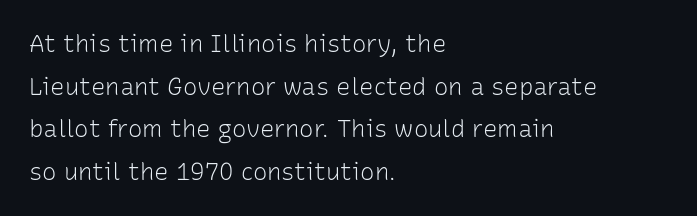
The tracking reads as untouched default to a designer's eye. The passage shown is not underscored anywhere. The letters stand upright; this is a roman face. This rendering uses left alignment, leaving the right contour irregular. Stem width sits at or under what a default text font uses.
